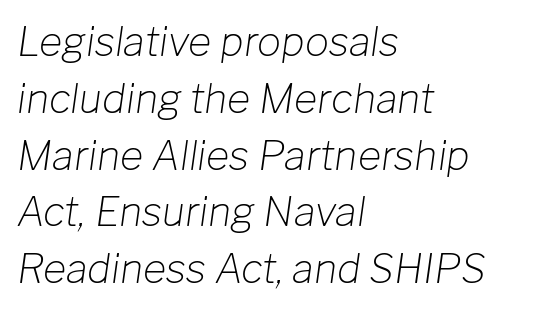
Q: Is the text bold? A: No.
Q: Is the text italic (slanted)? A: Yes, it leans right by about 8 degrees.
Q: Is the text underlined? A: No.
Q: How is the paragraph aligned? A: Left-aligned.
Q: Is the spacing between letters normal or unusually wide? A: Normal.
Q: Is the spacing between lines tight, normal or loose? A: Normal.
Q: Width (condensed, normal, or wide)? A: Normal.
Q: Stroke contrast? A: Low.
Q: x-height? A: Medium.
Q: Monospaced? A: No.
